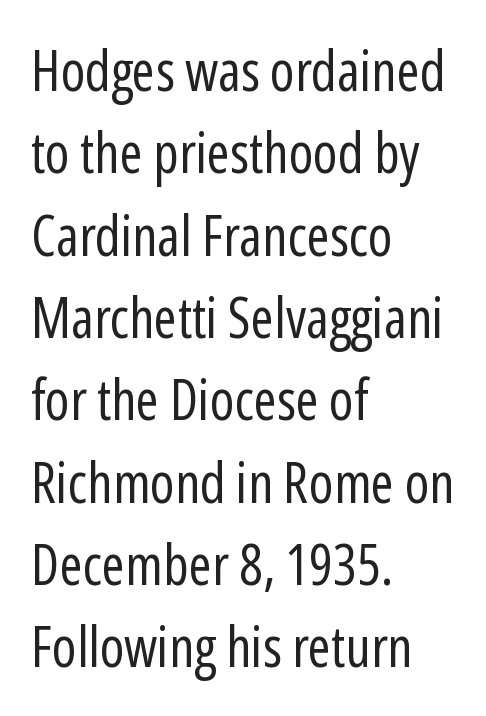
The image shows 56 px regular-weight, condensed sans-serif type, upright; set left-aligned, normal line spacing (1.47x), normal letter spacing, not underlined; low stroke contrast and a medium x-height.
